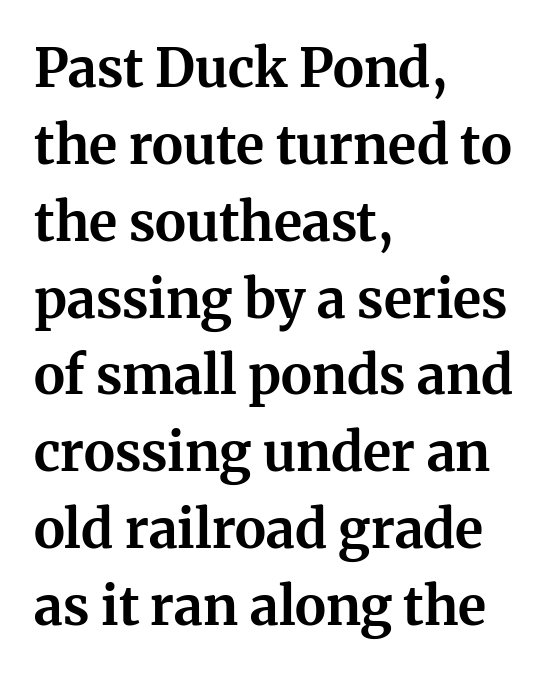
Q: Is the text bold? A: Yes.
Q: Is the text italic (slanted)? A: No, it is upright.
Q: Is the typeface a serif or a sans-serif typeface? A: Serif.
Q: Is the text underlined? A: No.
Q: How is the paragraph aligned? A: Left-aligned.
Q: Is the spacing between letters normal or unusually wide? A: Normal.
Q: Is the spacing between lines tight, normal or loose? A: Normal.
Q: Width (condensed, normal, or wide)? A: Normal.
Q: Stroke contrast? A: Medium.
Q: x-height? A: Medium.
Q: Monospaced? A: No.
